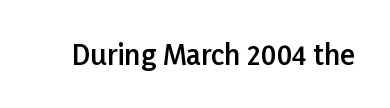
The image shows 28 px semibold sans-serif type, upright; set normal letter spacing, not underlined; low stroke contrast and a medium x-height.
